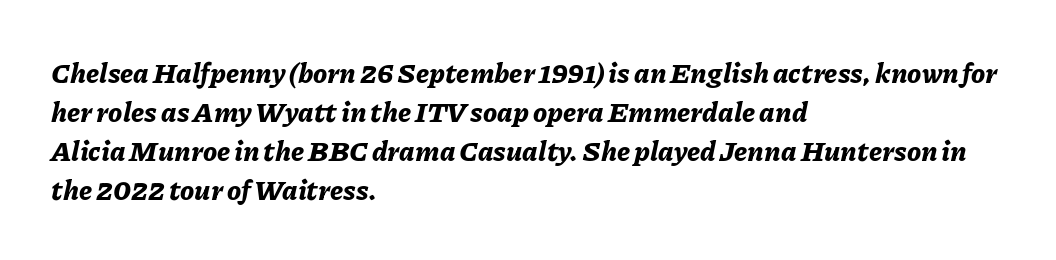
The image shows 28 px bold type, italic (leaning right); set left-aligned, normal line spacing (1.39x), normal letter spacing, not underlined; low stroke contrast and a medium x-height.
